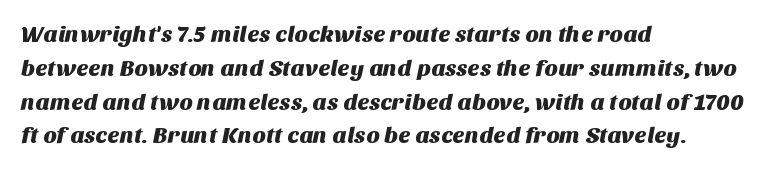
{"underline": "no", "align": "left", "line_spacing": "normal", "line_spacing_ratio": 1.47, "letter_spacing": "normal", "letter_spacing_em": 0.0, "glyph_px": 23}
